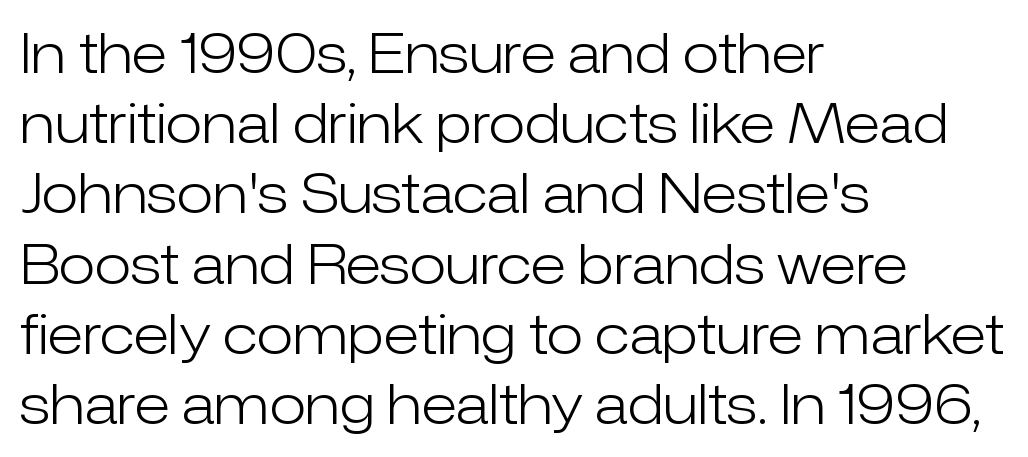
{"serif": "no", "italic": "no", "bold": "no", "weight": "light", "width": "normal", "stroke_contrast": "low", "x_height": "medium", "monospaced": "no", "underline": "no", "align": "left", "line_spacing": "normal", "line_spacing_ratio": 1.3, "letter_spacing": "normal", "letter_spacing_em": 0.0, "glyph_px": 54}
